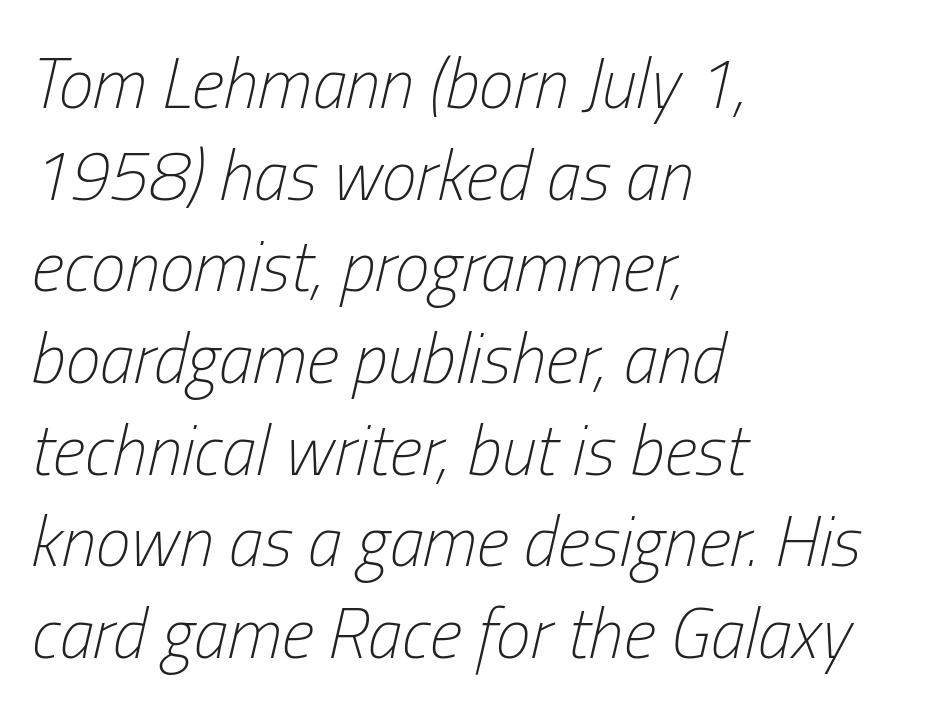
Underline: absent. Does the leading feel generous? No, just average. Characters are canted at an angle relative to the baseline's perpendicular. Which margin do the lines hug? The left one — the right edge is uneven. The weight tops out at a normal text grade. Spacing verdict: proportional, widths tailored to each character.
